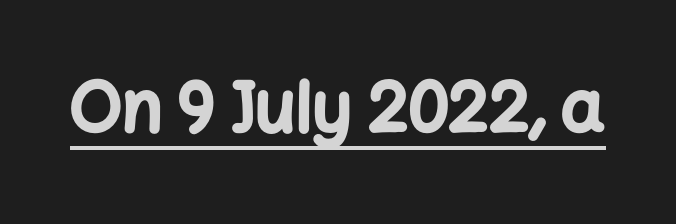
The image shows 69 px bold sans-serif type, upright; set normal letter spacing, underlined; low stroke contrast and a medium x-height.
